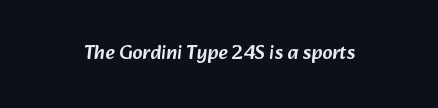
{"underline": "no", "align": "center", "letter_spacing": "normal", "letter_spacing_em": 0.0, "glyph_px": 20}
